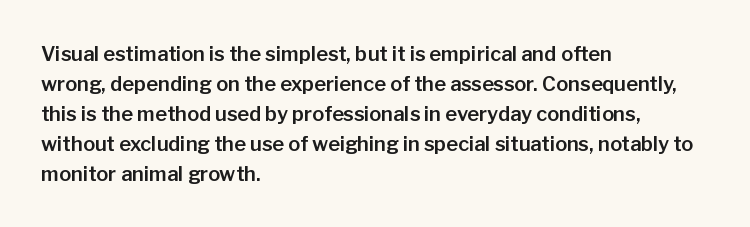
The passage shown has conventional tracking throughout. Is there much room between lines? A standard amount, neither cramped nor airy. This is the regular roman posture of the typeface. Plain, unruled lines of type. Typeset ragged right — the left edge is the straight one.
